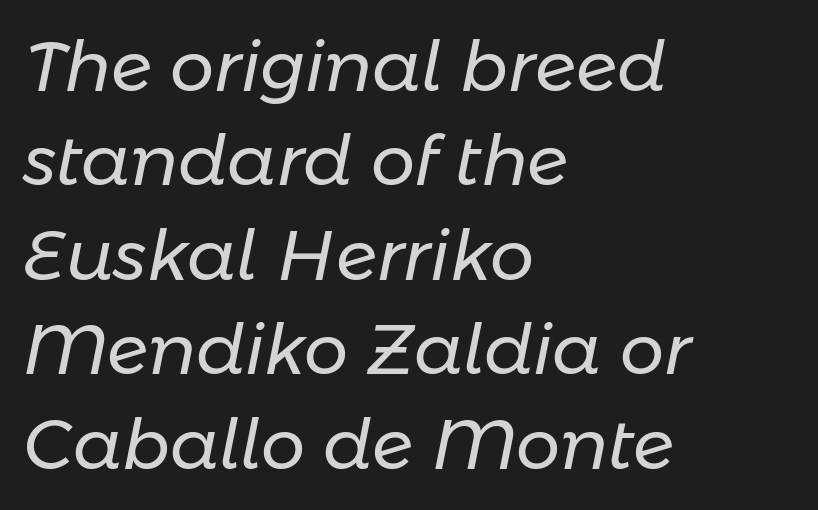
{"italic": "yes", "lean": "right", "slant_degrees": 11, "bold": "no", "weight": "regular", "width": "normal", "stroke_contrast": "low", "x_height": "medium", "monospaced": "no", "underline": "no", "align": "left", "line_spacing": "normal", "line_spacing_ratio": 1.35, "letter_spacing": "normal", "letter_spacing_em": 0.0, "glyph_px": 70}
